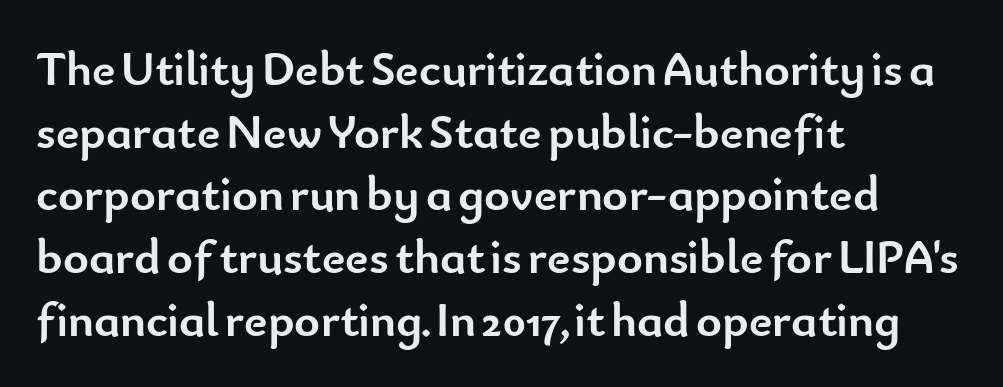
The image shows 49 px semibold sans-serif type, upright; set left-aligned, normal line spacing (1.28x), normal letter spacing, not underlined; low stroke contrast and a small x-height.
